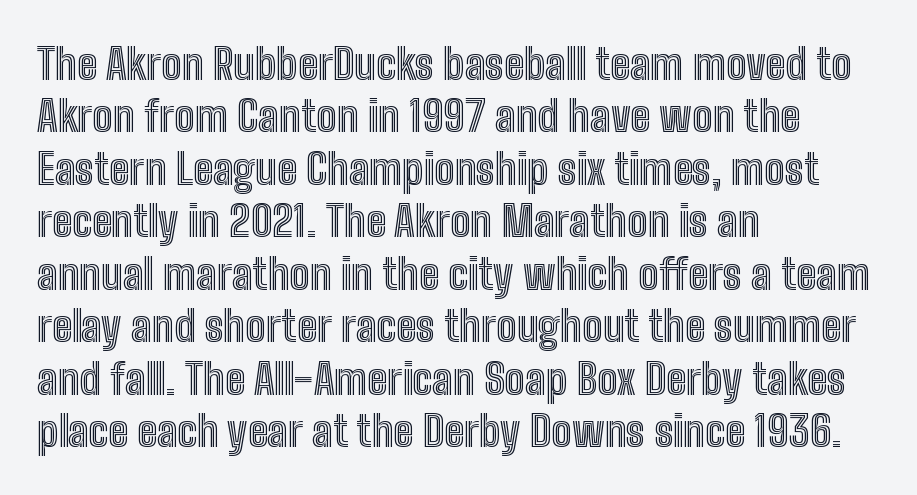
Is this a fixed-width face? No — the glyphs have proportional, varying widths. These lines are set flush left with a ragged right edge. Designer's note — italics off, roman on. Letter spacing: default.
